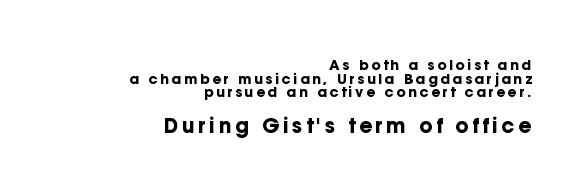
Q: Is the text bold? A: Yes.
Q: Is the text italic (slanted)? A: No, it is upright.
Q: Is the text underlined? A: No.
Q: How is the paragraph aligned? A: Right-aligned.
Q: Is the spacing between lines tight, normal or loose? A: Tight.
Q: Which block of text is set in a larger size, the first (top) or the second (bottom)? A: The second (bottom) one.
